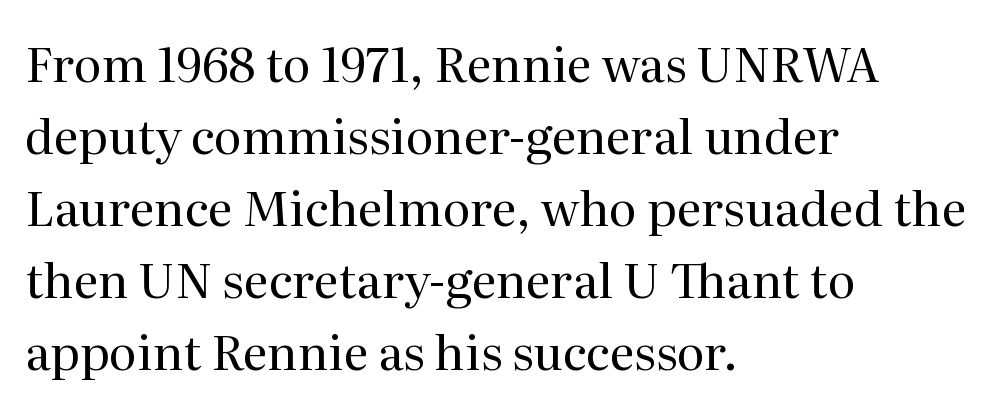
Style check: upright. A typesetter would call this proportional, since set widths differ per character. Words appear dense and cohesive because spacing is normal. Quick note: interline space is typical. Weight class: somewhere from thin through regular.
